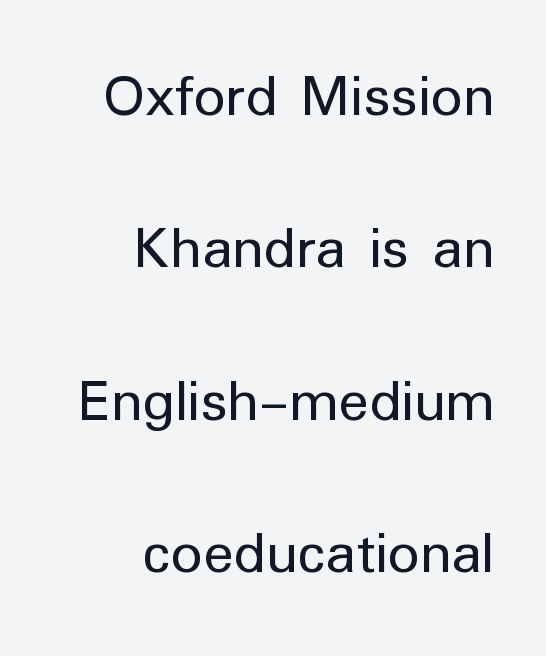
{"serif": "no", "italic": "no", "bold": "no", "weight": "regular", "width": "normal", "stroke_contrast": "low", "x_height": "medium", "monospaced": "no", "underline": "no", "align": "right", "line_spacing": "loose", "line_spacing_ratio": 2.42, "letter_spacing": "normal", "letter_spacing_em": 0.0, "glyph_px": 63}
